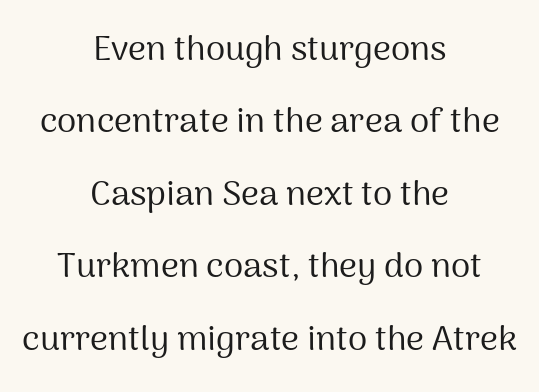
The image shows 35 px regular-weight sans-serif type, upright; set centered, loose line spacing (2.07x), normal letter spacing, not underlined; medium stroke contrast and a medium x-height.
